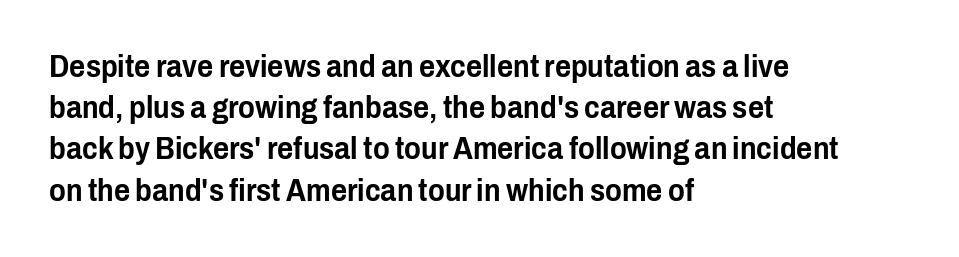
Q: Is the text italic (slanted)? A: No, it is upright.
Q: Is the typeface a serif or a sans-serif typeface? A: Sans-serif.
Q: Is the text underlined? A: No.
Q: How is the paragraph aligned? A: Left-aligned.
Q: Is the spacing between letters normal or unusually wide? A: Normal.
Q: Is the spacing between lines tight, normal or loose? A: Normal.
Q: Width (condensed, normal, or wide)? A: Condensed.
Q: Stroke contrast? A: Low.
Q: x-height? A: Medium.
Q: Monospaced? A: No.
